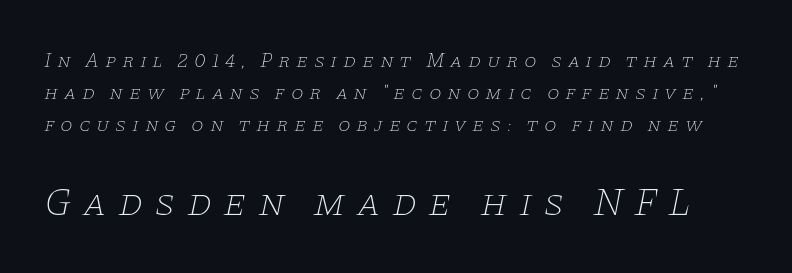
The image shows 39 px thin, wide serif type, italic (leaning right); set normal line spacing (1.6x), unusually wide letter spacing (+0.28 em), not underlined; the second (bottom) block is 1.95x larger; low stroke contrast and a large x-height.
